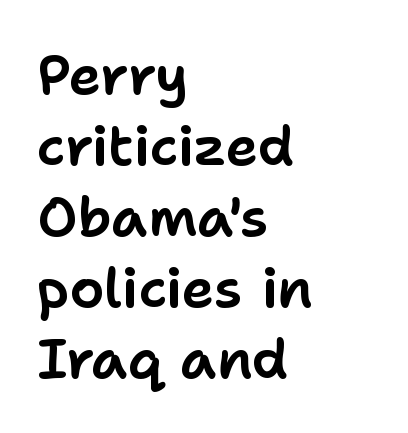
Q: Is the text italic (slanted)? A: No, it is upright.
Q: Is the typeface a serif or a sans-serif typeface? A: Sans-serif.
Q: Is the text underlined? A: No.
Q: How is the paragraph aligned? A: Left-aligned.
Q: Is the spacing between letters normal or unusually wide? A: Normal.
Q: Is the spacing between lines tight, normal or loose? A: Normal.
Q: Width (condensed, normal, or wide)? A: Normal.
Q: Stroke contrast? A: Low.
Q: x-height? A: Medium.
Q: Monospaced? A: No.
